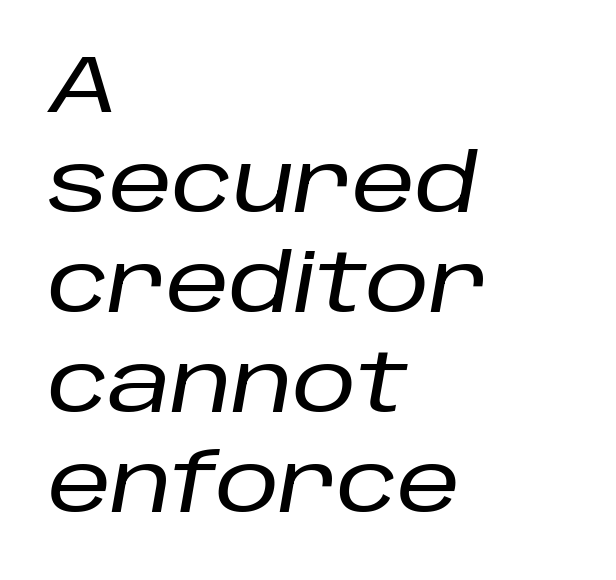
How are the letters spaced? Ordinarily, with no added tracking. The block of text has a typical density, with ordinary space between rows. Designer's note — italics engaged. Do the characters align in a grid? No, the font is proportional. Teacher's note: observe the even left margin — that is flush-left alignment. Anything drawn beneath the words? Only blank space.
